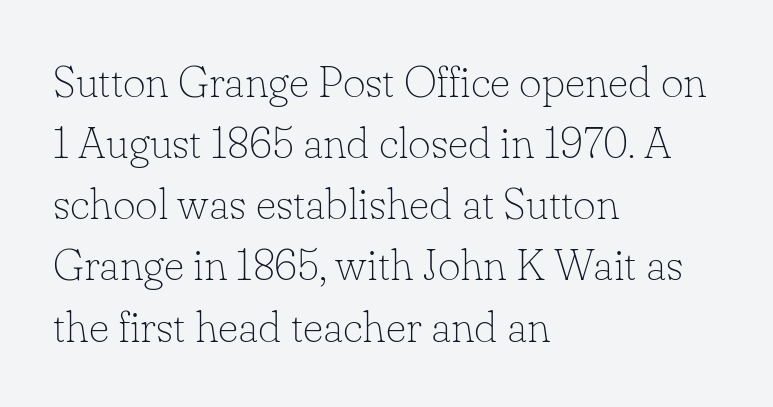
The space beneath each line is pristine and unruled. Alignment: flush left. Looks like regular typesetting: each glyph gets only the width it needs. The vertical gap from one line to the next is medium.
